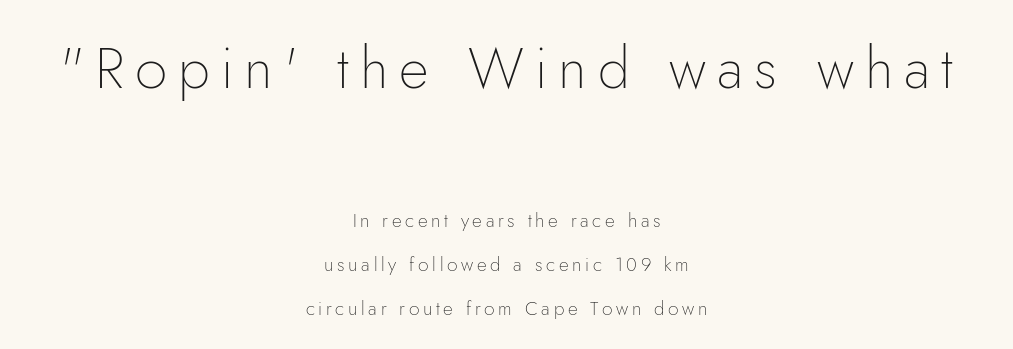
Centered paragraph, ragged on both sides. A clean baseline with only descenders dipping below it. What kind of face is this? One without serifs — a sans. Between these two stacked blocks, the higher one wins on size. Vertical stems look standard width or narrower in stroke. One glance says open: line gaps are wider than usual.
